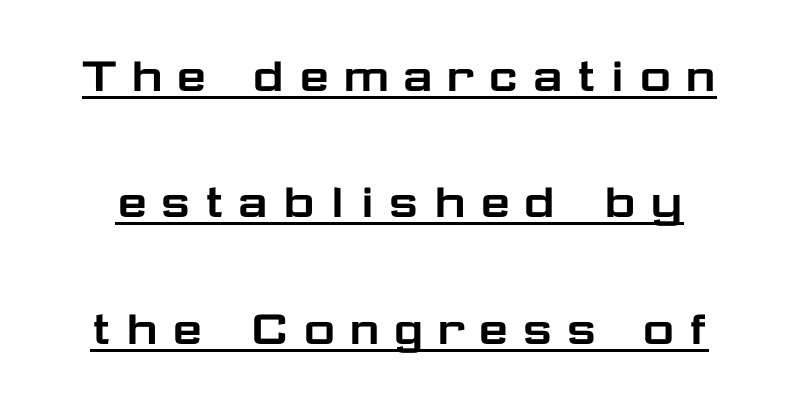
{"serif": "no", "italic": "no", "width": "wide", "stroke_contrast": "low", "x_height": "medium", "monospaced": "no", "underline": "yes", "line_spacing": "loose", "line_spacing_ratio": 2.3, "letter_spacing": "wide", "letter_spacing_em": 0.2, "glyph_px": 55}
